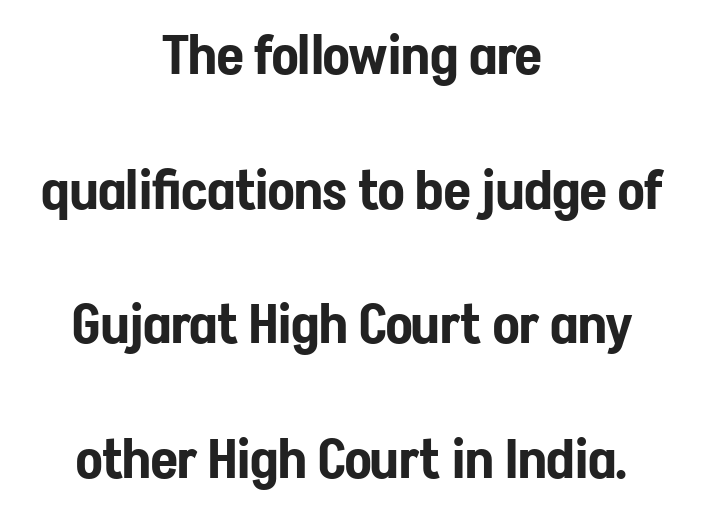
The image shows 55 px condensed sans-serif type, upright; set centered, loose line spacing (2.45x), normal letter spacing, not underlined; low stroke contrast and a medium x-height.
